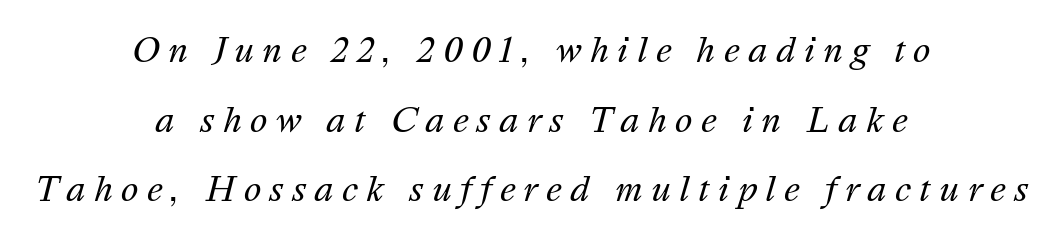
{"italic": "yes", "lean": "right", "slant_degrees": 16, "bold": "no", "weight": "regular", "width": "normal", "stroke_contrast": "medium", "x_height": "medium", "monospaced": "no", "underline": "no", "align": "center", "line_spacing": "loose", "line_spacing_ratio": 2.11, "letter_spacing": "wide", "letter_spacing_em": 0.25, "glyph_px": 33}
